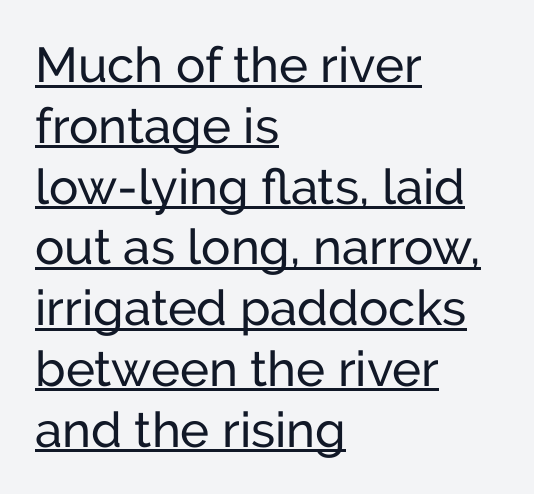
Q: Is the text italic (slanted)? A: No, it is upright.
Q: Is the typeface a serif or a sans-serif typeface? A: Sans-serif.
Q: Is the text underlined? A: Yes.
Q: How is the paragraph aligned? A: Left-aligned.
Q: Is the spacing between letters normal or unusually wide? A: Normal.
Q: Width (condensed, normal, or wide)? A: Normal.
Q: Stroke contrast? A: Low.
Q: x-height? A: Medium.
Q: Monospaced? A: No.
